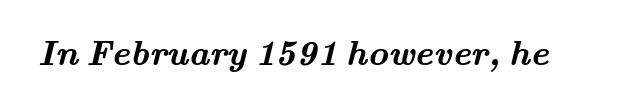
Stroke terminals: seriffed. This sample has the flowing, uneven cadence of proportional lettering. The specimen omits any rule beneath the text block's lines. No extra tracking has been applied to these lines.
